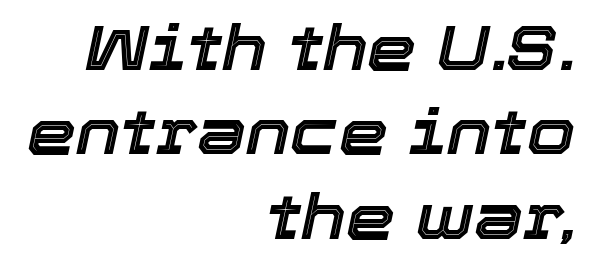
Q: Is the text italic (slanted)? A: Yes, it leans right by about 12 degrees.
Q: Is the text underlined? A: No.
Q: How is the paragraph aligned? A: Right-aligned.
Q: Is the spacing between letters normal or unusually wide? A: Normal.
Q: Is the spacing between lines tight, normal or loose? A: Normal.
Q: Width (condensed, normal, or wide)? A: Normal.
Q: x-height? A: Medium.
Q: Monospaced? A: No.
